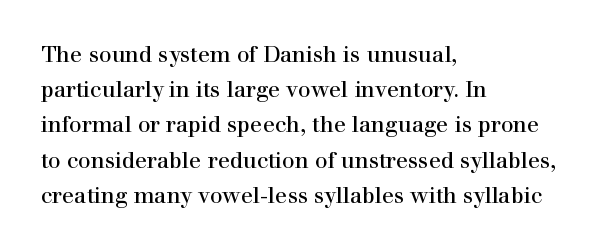
{"italic": "no", "bold": "no", "underline": "no", "align": "left", "line_spacing": "normal", "line_spacing_ratio": 1.6, "letter_spacing": "normal", "letter_spacing_em": 0.0, "glyph_px": 22}
